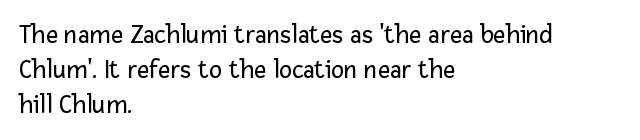
Q: Is the text bold? A: No.
Q: Is the text italic (slanted)? A: No, it is upright.
Q: Is the text underlined? A: No.
Q: How is the paragraph aligned? A: Left-aligned.
Q: Is the spacing between letters normal or unusually wide? A: Normal.
Q: Is the spacing between lines tight, normal or loose? A: Normal.
